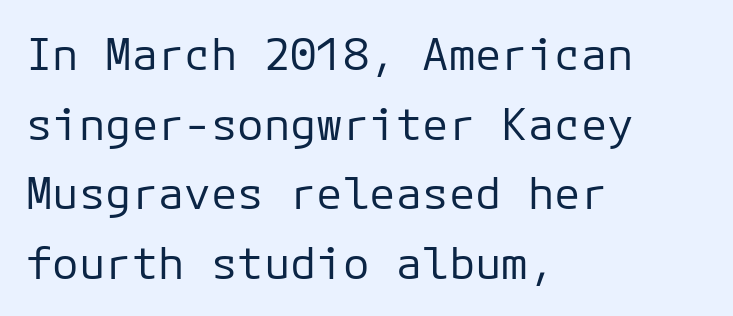
The letterforms sit shoulder to shoulder at normal distance. This sample has the even, mechanical cadence of fixed-width lettering. If you drew a ruler down the left edge, every line would touch it. The type sits square on the baseline with zero lean.
